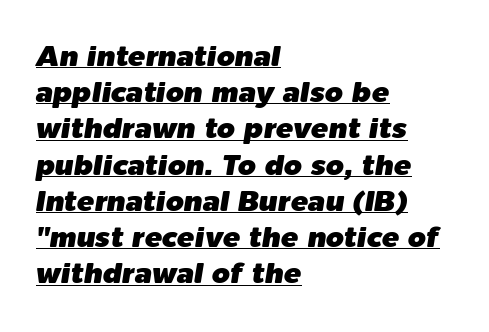
Q: Is the text italic (slanted)? A: Yes, it leans right by about 9 degrees.
Q: Is the text underlined? A: Yes.
Q: How is the paragraph aligned? A: Left-aligned.
Q: Is the spacing between letters normal or unusually wide? A: Normal.
Q: Is the spacing between lines tight, normal or loose? A: Normal.
Q: Width (condensed, normal, or wide)? A: Normal.
Q: Stroke contrast? A: Low.
Q: x-height? A: Medium.
Q: Monospaced? A: No.
